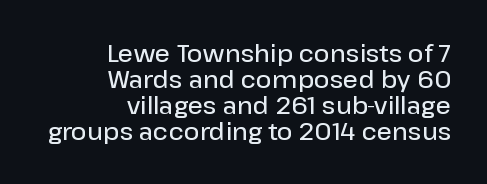
Q: Is the text bold? A: Semi-bold.
Q: Is the text italic (slanted)? A: No, it is upright.
Q: Is the text underlined? A: No.
Q: How is the paragraph aligned? A: Right-aligned.
Q: Is the spacing between letters normal or unusually wide? A: Normal.
Q: Is the spacing between lines tight, normal or loose? A: Tight.
